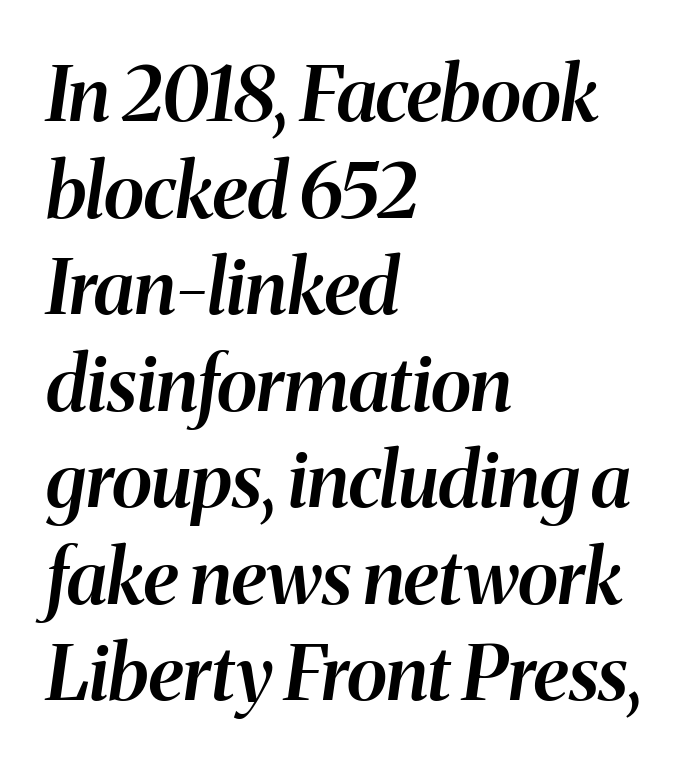
{"italic": "yes", "lean": "right", "slant_degrees": 8, "bold": "semi", "weight": "semibold", "width": "normal", "stroke_contrast": "medium", "x_height": "medium", "monospaced": "no", "underline": "no", "align": "left", "line_spacing": "normal", "line_spacing_ratio": 1.27, "letter_spacing": "normal", "letter_spacing_em": 0.0, "glyph_px": 76}
